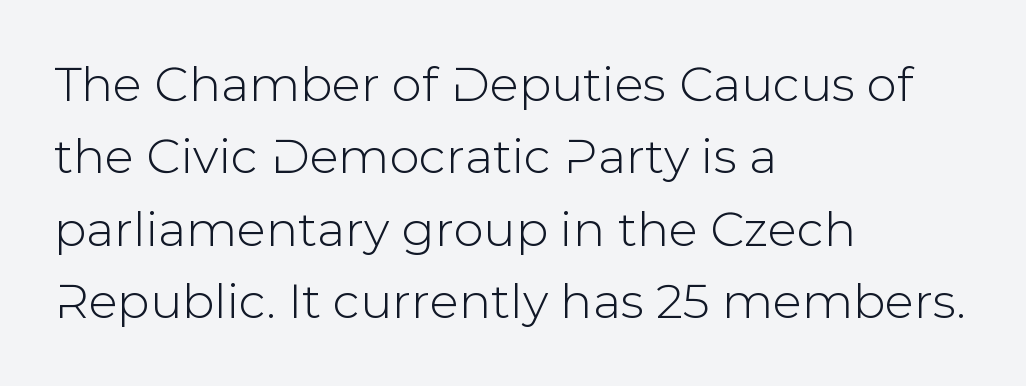
The image shows 48 px sans-serif type, upright; set left-aligned, normal line spacing (1.51x), normal letter spacing, not underlined; low stroke contrast and a medium x-height.
